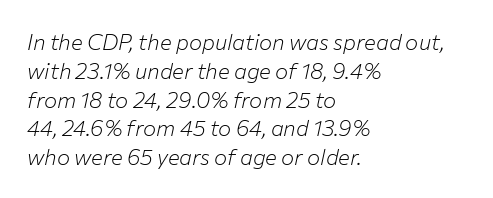
{"italic": "yes", "lean": "right", "slant_degrees": 12, "bold": "no", "underline": "no", "align": "left", "line_spacing": "normal", "line_spacing_ratio": 1.31, "letter_spacing": "normal", "letter_spacing_em": 0.0, "glyph_px": 22}
